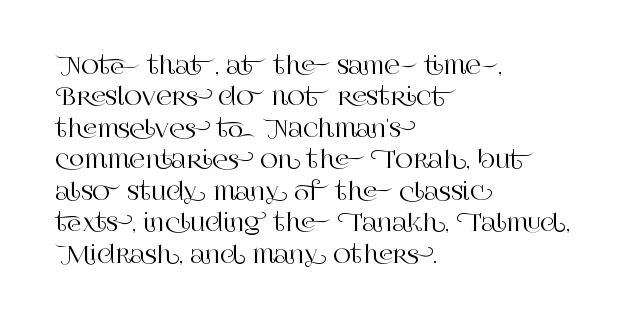
Here the glyphs are tracked normally, forming tight word shapes. Type without underlining. A roman cut, with each character standing at attention. A classic flush-left, rag-right setting is used for this passage.
